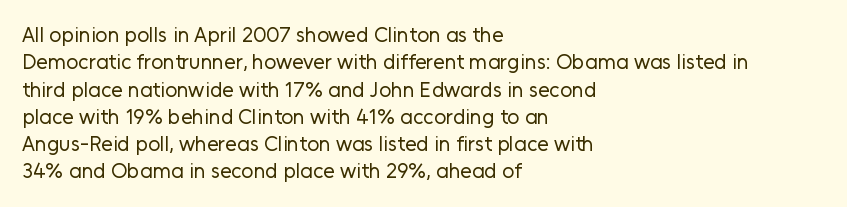
{"italic": "no", "bold": "no", "underline": "no", "align": "left", "line_spacing": "normal", "line_spacing_ratio": 1.3, "letter_spacing": "normal", "letter_spacing_em": 0.0, "glyph_px": 21}
